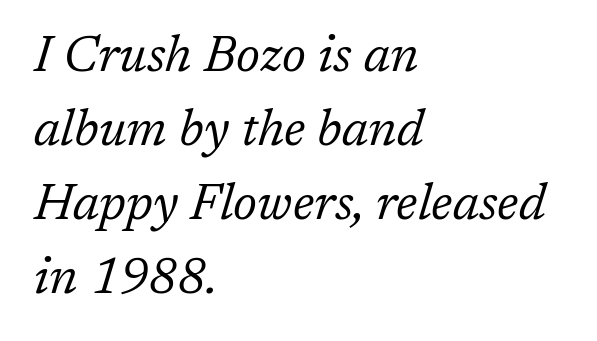
{"serif": "yes", "italic": "yes", "lean": "right", "slant_degrees": 17, "bold": "no", "weight": "regular", "width": "normal", "stroke_contrast": "low", "x_height": "medium", "monospaced": "no", "underline": "no", "align": "left", "line_spacing": "normal", "line_spacing_ratio": 1.48, "letter_spacing": "normal", "letter_spacing_em": 0.0, "glyph_px": 50}
